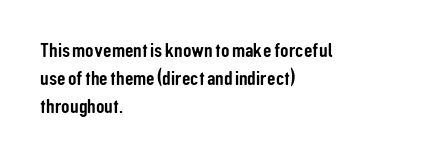
If you measured baseline to baseline, you'd find a middling distance. Descenders are the only things crossing below the line. The lines in this sample share a left origin and differ only in where they stop. Letter spacing: default. Quick note: not italic, upright.
